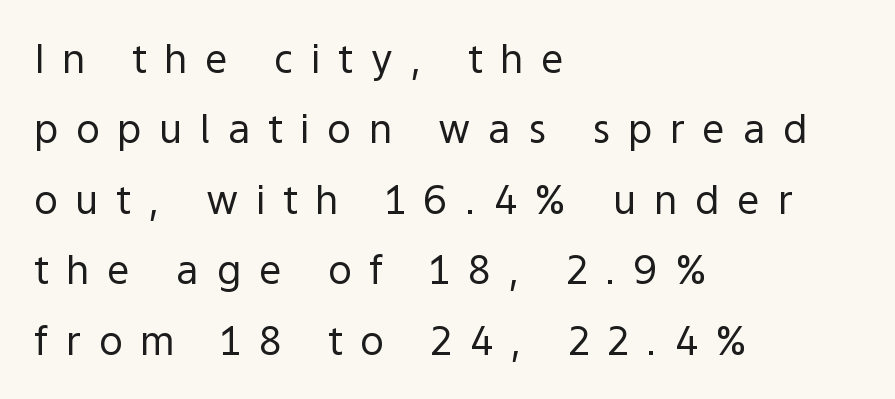
In terms of posture, this sample is upright. The line texture is sparse and dotted thanks to wide tracking. The font family rendered here belongs to the sans-serif group. Nobody drew a line under any word here. The text block is weighted toward the left margin, trailing off unevenly rightward.
